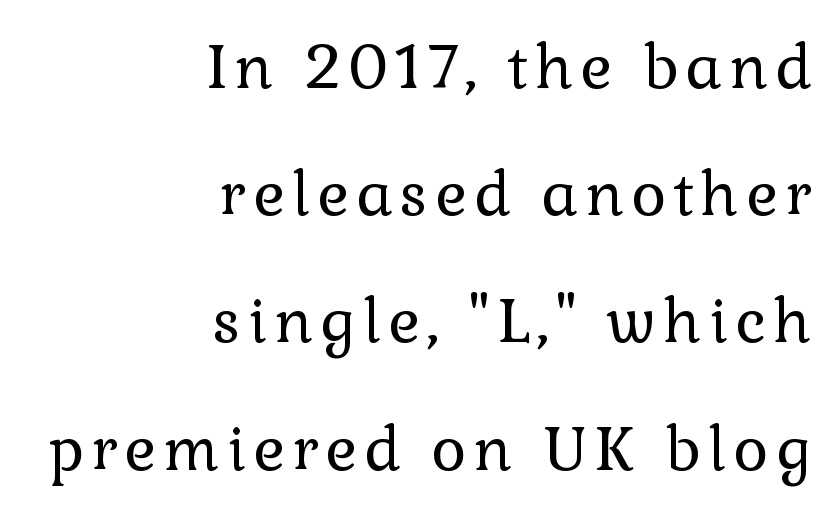
The image shows 60 px regular-weight serif type, upright; set right-aligned, loose line spacing (2.12x), not underlined; a medium x-height.
